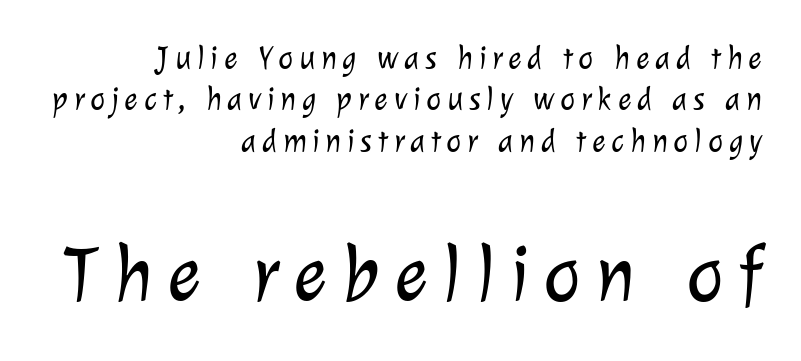
The block of text has a typical density, with ordinary space between rows. Typographically, this falls in the sans-serif category. Teacher's note: observe the even right margin — that is flush-right alignment. A student would notice the bottom passage is typeset larger than what precedes it. Each letter keeps its own natural width here, so spacing adapts to shape. Is the stroke heavy? The answer is a plain regular-or-lighter.
